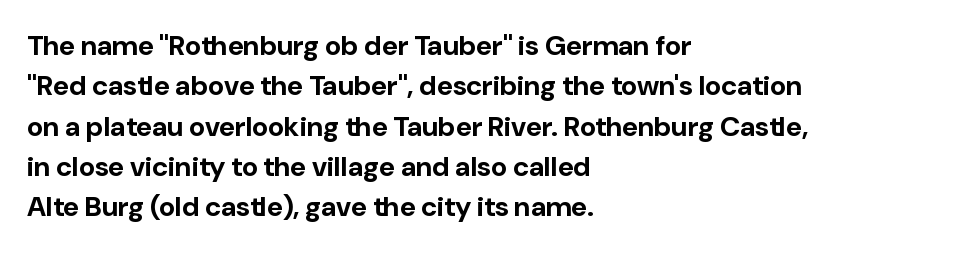
The image shows 28 px bold sans-serif type, upright; set left-aligned, normal line spacing (1.44x), normal letter spacing, not underlined; low stroke contrast and a medium x-height.
